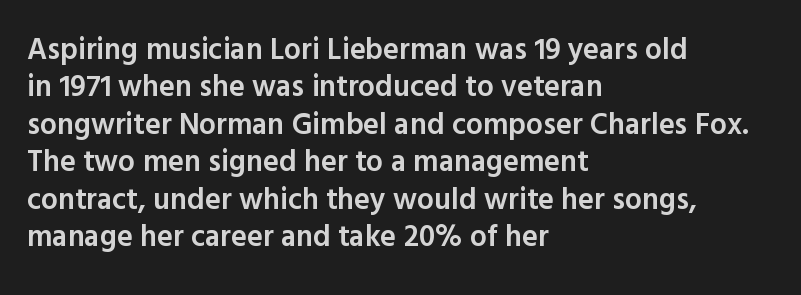
{"serif": "no", "italic": "no", "bold": "semi", "weight": "semibold", "width": "normal", "x_height": "medium", "monospaced": "no", "underline": "no", "align": "left", "line_spacing": "normal", "line_spacing_ratio": 1.25, "letter_spacing": "normal", "letter_spacing_em": 0.0, "glyph_px": 30}
